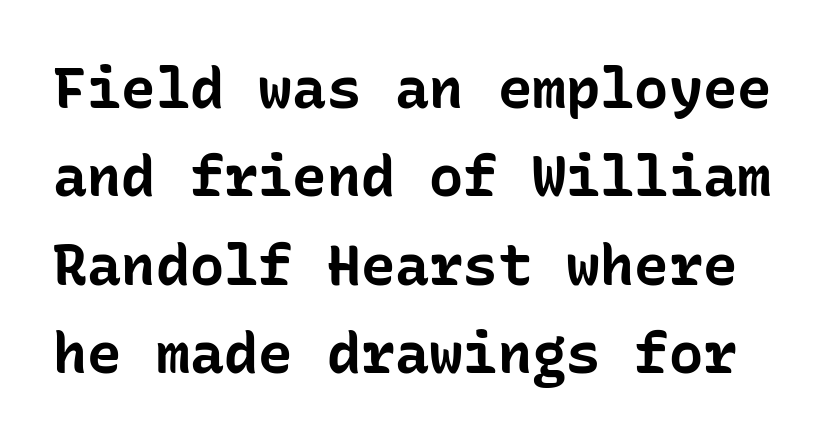
Q: Is the text bold? A: Yes.
Q: Is the text italic (slanted)? A: No, it is upright.
Q: Is the typeface a serif or a sans-serif typeface? A: Sans-serif.
Q: Is the text underlined? A: No.
Q: Is the spacing between letters normal or unusually wide? A: Normal.
Q: Is the spacing between lines tight, normal or loose? A: Normal.
Q: Width (condensed, normal, or wide)? A: Normal.
Q: Stroke contrast? A: Low.
Q: x-height? A: Medium.
Q: Monospaced? A: Yes.
